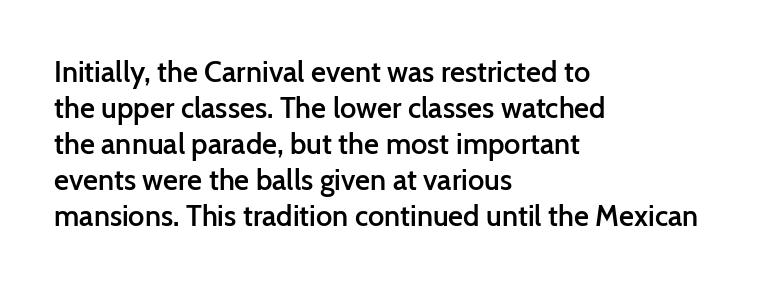
In terms of weight, the rendering is demibold, just under bold. A classic flush-left, rag-right setting is used for this passage. You can tell from the bare stems that sans-serif type was used. Designer's note — italics off, roman on. Each letter keeps its own natural width here, so spacing adapts to shape.
